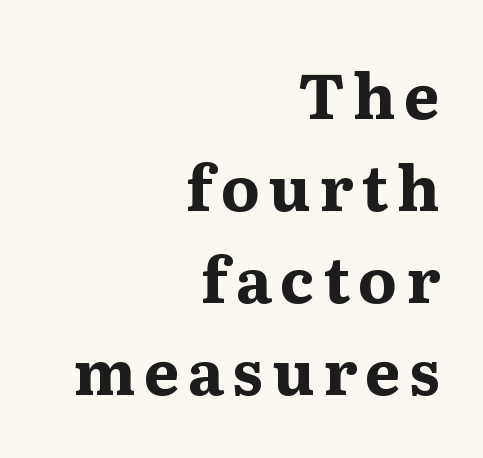
The passage shown is typed in a proportional face where columns would drift. The lines are quadded right. Unlike a clean sans, this face finishes its strokes with serifs. The string is rendered with underlining switched off. How would I describe the line gaps? Plain and ordinary. Stroke thickness is high; the sample reads as a true bold.
